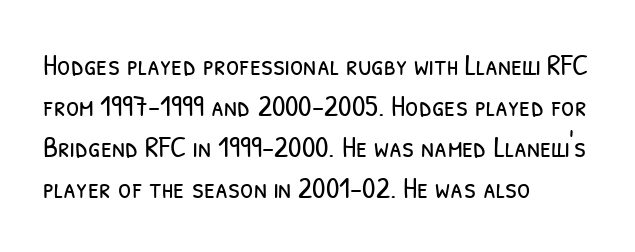
Students, observe: this is what conventionally led text looks like. A classic flush-left, rag-right setting is used for this passage. The face looks like a standard text weight, possibly lighter. Is this a fixed-width face? No — the glyphs have proportional, varying widths. The string is rendered with underlining switched off. The letters carry no serifs — their stems end cleanly without finishing strokes.
